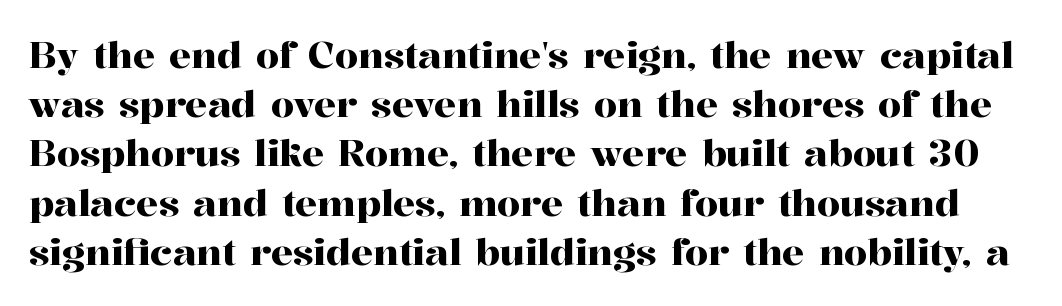
Q: Is the text italic (slanted)? A: No, it is upright.
Q: Is the typeface a serif or a sans-serif typeface? A: Serif.
Q: Is the text underlined? A: No.
Q: Is the spacing between letters normal or unusually wide? A: Normal.
Q: Is the spacing between lines tight, normal or loose? A: Normal.
Q: Width (condensed, normal, or wide)? A: Normal.
Q: Stroke contrast? A: High.
Q: x-height? A: Medium.
Q: Monospaced? A: No.
